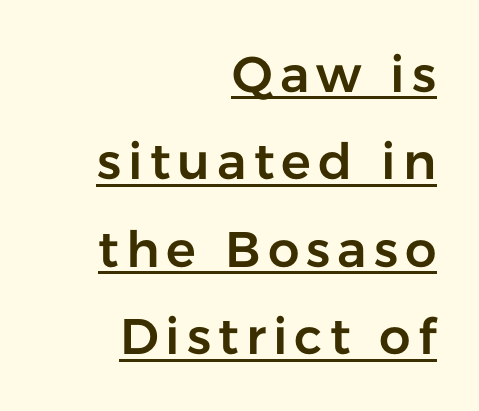
The image shows 50 px sans-serif type, upright; set right-aligned, line spacing 1.75x, underlined; low stroke contrast and a medium x-height.
